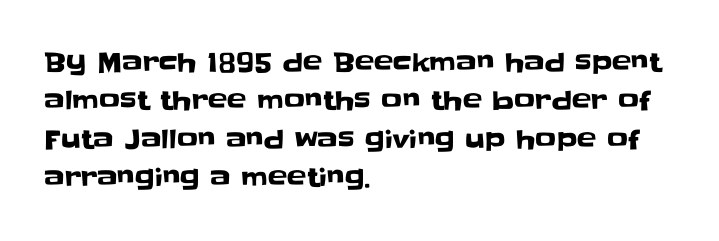
The image shows 26 px text type, upright; set left-aligned, normal line spacing (1.48x), normal letter spacing, not underlined.
